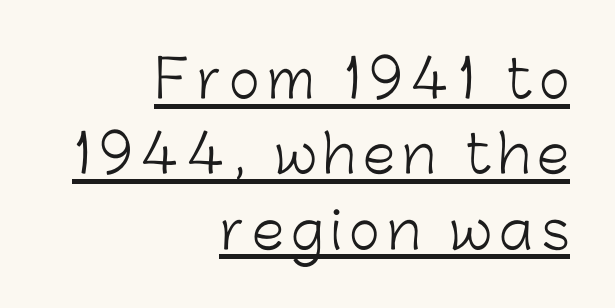
{"serif": "no", "italic": "no", "bold": "no", "weight": "light", "width": "normal", "stroke_contrast": "low", "x_height": "medium", "monospaced": "no", "underline": "yes", "align": "right", "line_spacing": "normal", "line_spacing_ratio": 1.45, "glyph_px": 52}
